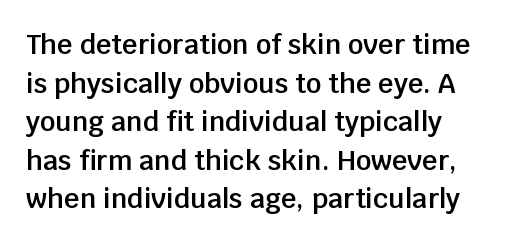
The rendering anchors every line to the left-hand side. The letters stand straight up with perfectly vertical stems. Baseline-to-baseline distance is the conventional proportion of letter height. The glyphs have the mass of a demibold cut, below bold.
